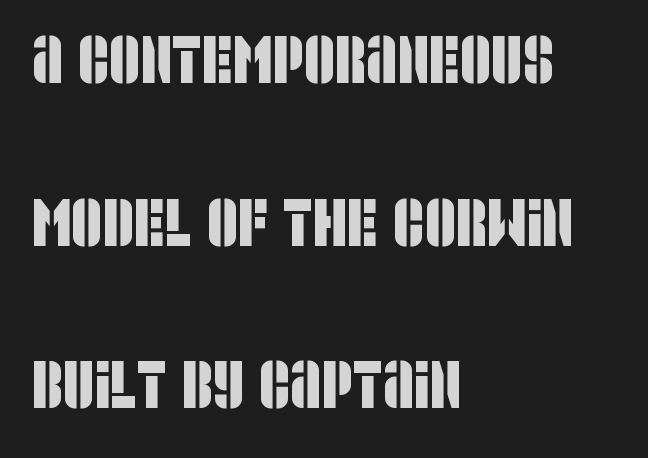
This sample is left-justified, so line endings fall wherever the words run out. A sans-serif font was chosen for this passage. The face used here is proportionally spaced, like ordinary book or web type. The vertical gap from one line to the next is large. Nobody touched the tracking dial on this one. The passage shown is not underscored anywhere.
